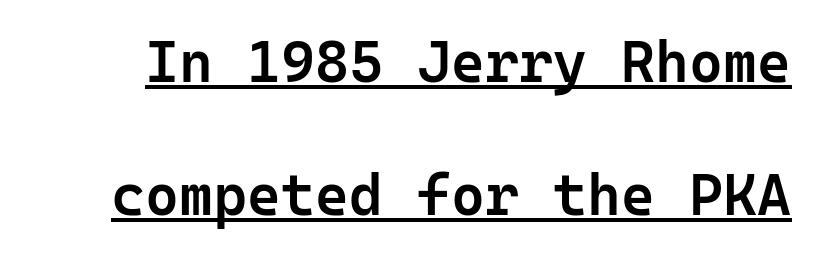
A continuous stroke trails under the words, as in a hyperlink. These lines carry some extra weight — a demibold, not a full bold. Horizontal bands of white between lines are thick stripes. You could count columns in this text — the font is strictly monospaced.
